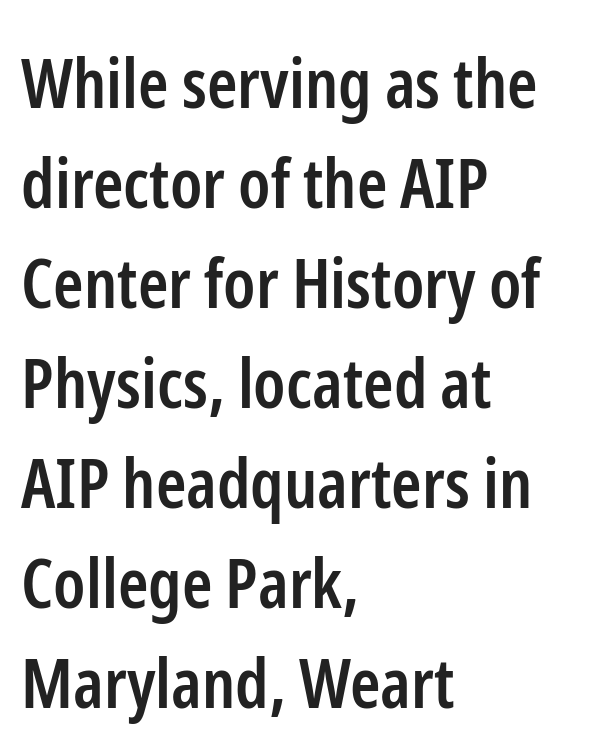
{"serif": "no", "italic": "no", "bold": "semi", "weight": "semibold", "width": "condensed", "stroke_contrast": "low", "x_height": "medium", "monospaced": "no", "underline": "no", "align": "left", "line_spacing": "normal", "line_spacing_ratio": 1.45, "letter_spacing": "normal", "letter_spacing_em": 0.0, "glyph_px": 69}
